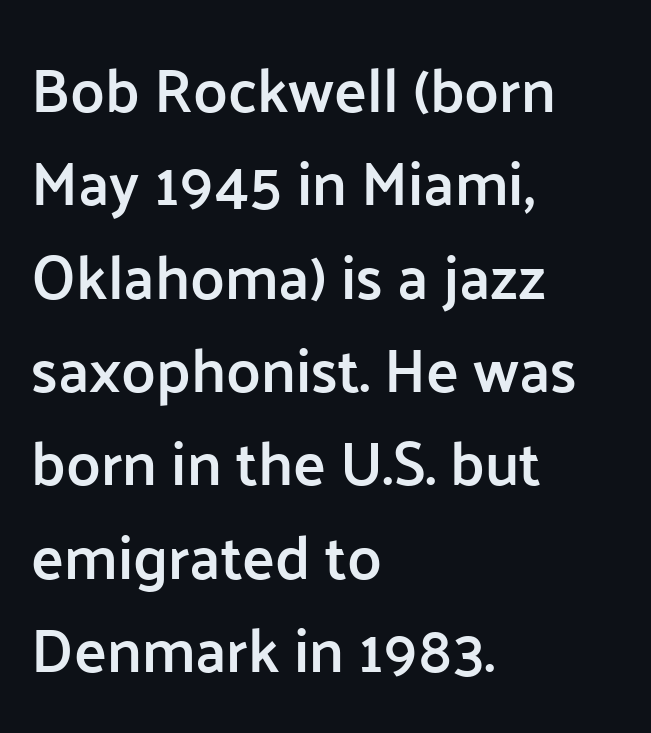
Visually the block forms a straight wall on the left and a jagged coastline on the right. The face used here is proportionally spaced, like ordinary book or web type. Has an underline been added? It has not. Summary of weight: moderately heavy, a semibold. Serif or sans? Sans — the stroke terminals are bare.
